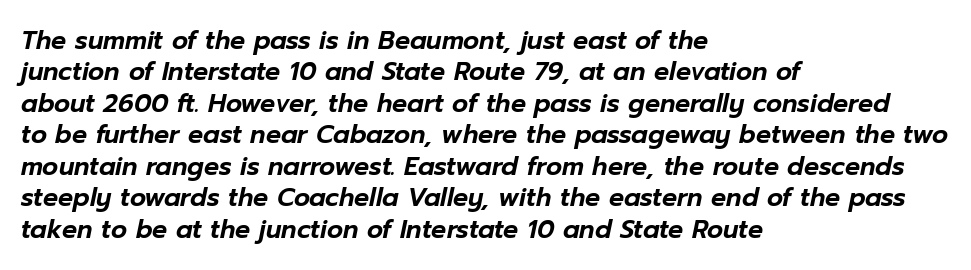
{"italic": "yes", "lean": "right", "slant_degrees": 12, "underline": "no", "align": "left", "line_spacing": "normal", "line_spacing_ratio": 1.26, "letter_spacing": "normal", "letter_spacing_em": 0.0, "glyph_px": 25}
